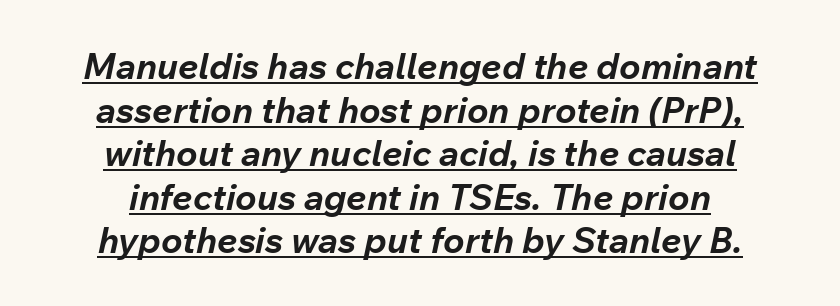
Q: Is the text bold? A: Yes.
Q: Is the text italic (slanted)? A: Yes, it leans right by about 12 degrees.
Q: Is the text underlined? A: Yes.
Q: How is the paragraph aligned? A: Centered.
Q: Is the spacing between letters normal or unusually wide? A: Normal.
Q: Width (condensed, normal, or wide)? A: Normal.
Q: Stroke contrast? A: Low.
Q: x-height? A: Medium.
Q: Monospaced? A: No.
